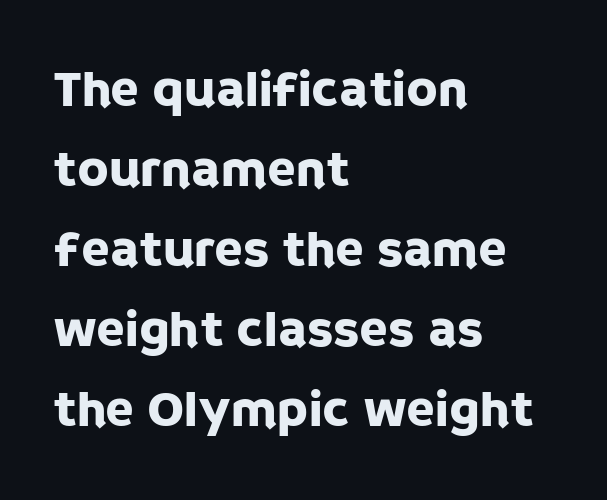
{"serif": "no", "italic": "no", "width": "normal", "stroke_contrast": "low", "x_height": "large", "monospaced": "no", "underline": "no", "align": "left", "line_spacing": "normal", "line_spacing_ratio": 1.54, "letter_spacing": "normal", "letter_spacing_em": 0.0, "glyph_px": 52}
